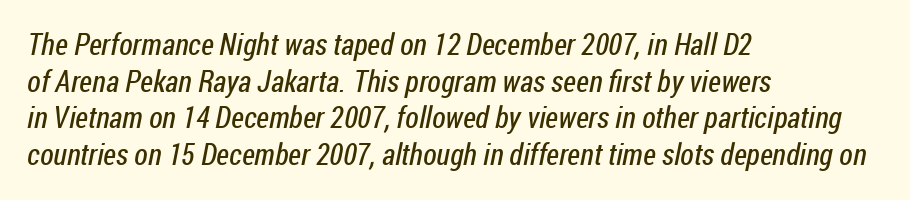
This rendering uses left alignment, leaving the right contour irregular. The characters display no serif detailing; their extremities are plain. Words float on clear page, feet unadorned. These lines are rendered in a variable-pitch font.
